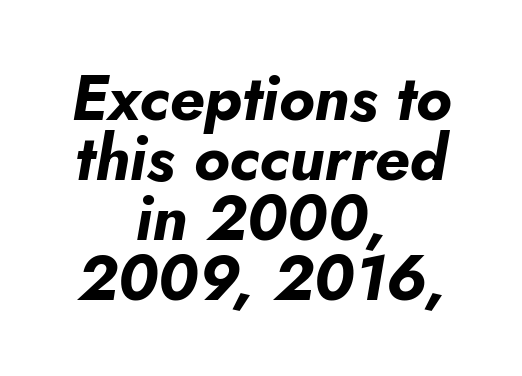
Q: Is the text bold? A: Yes.
Q: Is the text italic (slanted)? A: Yes, it leans right by about 5 degrees.
Q: Is the text underlined? A: No.
Q: How is the paragraph aligned? A: Centered.
Q: Is the spacing between letters normal or unusually wide? A: Normal.
Q: Is the spacing between lines tight, normal or loose? A: Tight.
Q: Width (condensed, normal, or wide)? A: Normal.
Q: Stroke contrast? A: Low.
Q: x-height? A: Small.
Q: Monospaced? A: No.
